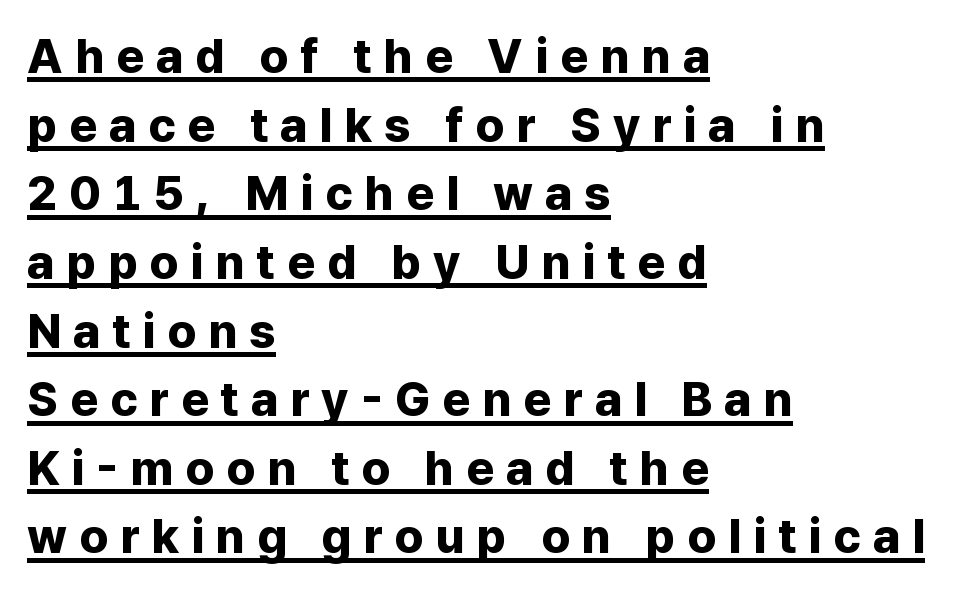
{"serif": "no", "italic": "no", "bold": "yes", "weight": "bold", "width": "normal", "stroke_contrast": "low", "x_height": "medium", "monospaced": "no", "underline": "yes", "align": "left", "line_spacing": "normal", "line_spacing_ratio": 1.43, "letter_spacing": "wide", "letter_spacing_em": 0.25, "glyph_px": 48}
